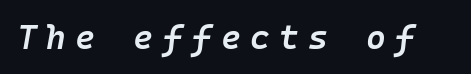
Q: Is the text bold? A: Semi-bold.
Q: Is the text italic (slanted)? A: Yes, it leans right by about 10 degrees.
Q: Is the text underlined? A: No.
Q: Is the spacing between letters normal or unusually wide? A: Unusually wide.
Q: Width (condensed, normal, or wide)? A: Normal.
Q: Stroke contrast? A: Low.
Q: x-height? A: Medium.
Q: Monospaced? A: Yes.
